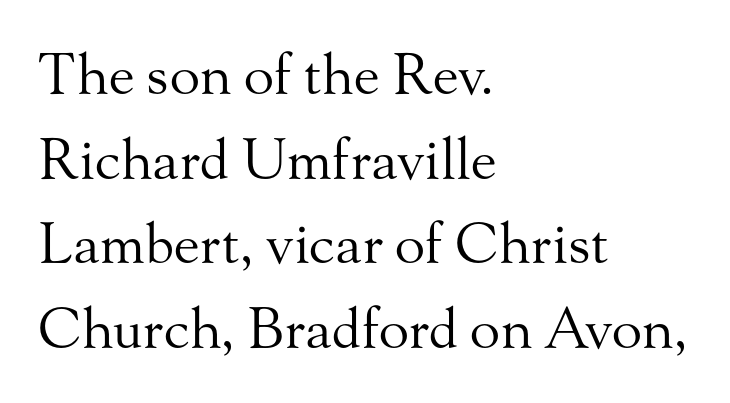
Q: Is the text bold? A: No.
Q: Is the text italic (slanted)? A: No, it is upright.
Q: Is the typeface a serif or a sans-serif typeface? A: Serif.
Q: Is the text underlined? A: No.
Q: How is the paragraph aligned? A: Left-aligned.
Q: Is the spacing between letters normal or unusually wide? A: Normal.
Q: Is the spacing between lines tight, normal or loose? A: Normal.
Q: Width (condensed, normal, or wide)? A: Normal.
Q: Stroke contrast? A: Medium.
Q: x-height? A: Small.
Q: Monospaced? A: No.
